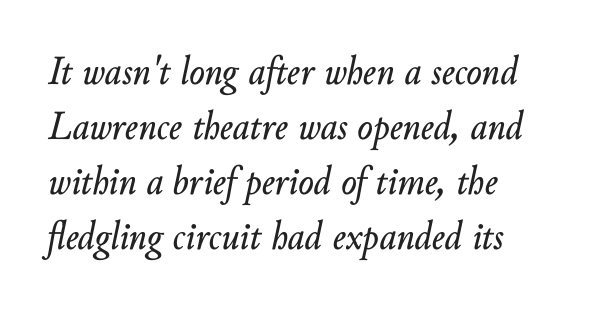
{"italic": "yes", "lean": "right", "slant_degrees": 10, "width": "normal", "stroke_contrast": "low", "x_height": "small", "monospaced": "no", "underline": "no", "line_spacing": "normal", "line_spacing_ratio": 1.34, "letter_spacing": "normal", "letter_spacing_em": 0.0, "glyph_px": 41}
